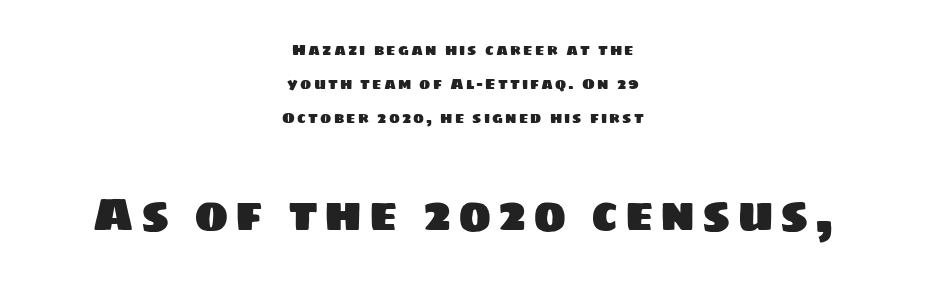
Q: Is the typeface a serif or a sans-serif typeface? A: Sans-serif.
Q: Is the text underlined? A: No.
Q: How is the paragraph aligned? A: Centered.
Q: Is the spacing between lines tight, normal or loose? A: Loose.
Q: Which block of text is set in a larger size, the first (top) or the second (bottom)? A: The second (bottom) one.
Q: Width (condensed, normal, or wide)? A: Normal.
Q: Stroke contrast? A: Low.
Q: x-height? A: Large.
Q: Monospaced? A: No.
